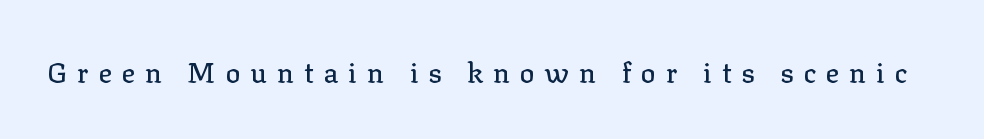
The image shows 28 px serif type, upright; set unusually wide letter spacing (+0.35 em), not underlined; low stroke contrast and a medium x-height.
